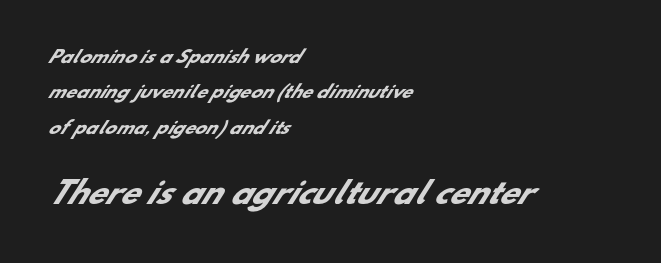
Q: Is the text bold? A: Yes.
Q: Is the typeface a serif or a sans-serif typeface? A: Sans-serif.
Q: Is the text underlined? A: No.
Q: How is the paragraph aligned? A: Left-aligned.
Q: Is the spacing between letters normal or unusually wide? A: Normal.
Q: Is the spacing between lines tight, normal or loose? A: Loose.
Q: Which block of text is set in a larger size, the first (top) or the second (bottom)? A: The second (bottom) one.
Q: Width (condensed, normal, or wide)? A: Normal.
Q: Stroke contrast? A: Low.
Q: x-height? A: Small.
Q: Monospaced? A: No.
